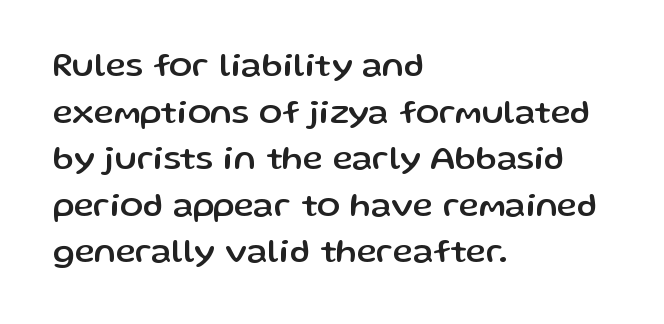
{"serif": "no", "italic": "no", "width": "normal", "stroke_contrast": "low", "x_height": "medium", "monospaced": "no", "underline": "no", "align": "left", "line_spacing": "normal", "line_spacing_ratio": 1.37, "letter_spacing": "normal", "letter_spacing_em": 0.0, "glyph_px": 34}
